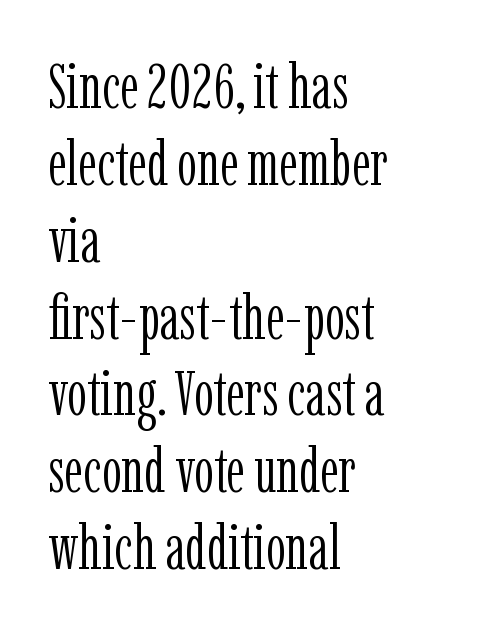
Nobody touched the tracking dial on this one. The typesetter chose a ragged-right arrangement here. A typesetter would label this face a serif. A typesetter would call this proportional, since set widths differ per character. Check the space under the baseline: it is left empty.
